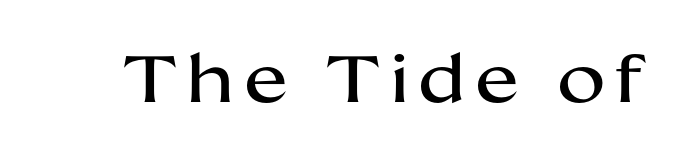
The image shows 66 px wide type, upright; set not underlined; medium stroke contrast and a medium x-height.
